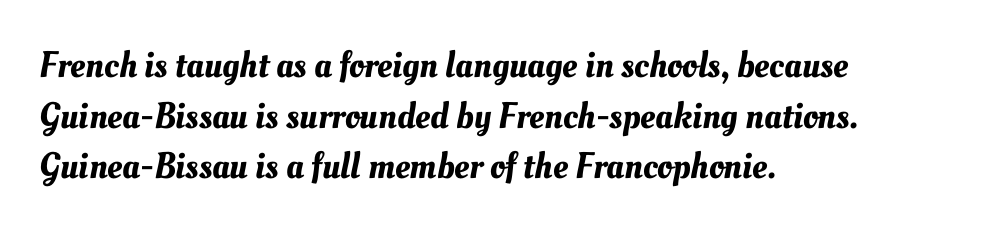
The image shows 37 px text type; set left-aligned, normal line spacing (1.37x), normal letter spacing, not underlined; medium stroke contrast and a small x-height.
